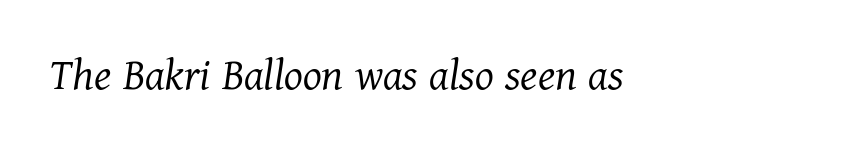
{"serif": "yes", "italic": "yes", "lean": "right", "slant_degrees": 11, "bold": "no", "weight": "light", "width": "normal", "stroke_contrast": "medium", "x_height": "medium", "monospaced": "no", "underline": "no", "letter_spacing": "normal", "letter_spacing_em": 0.0, "glyph_px": 48}
